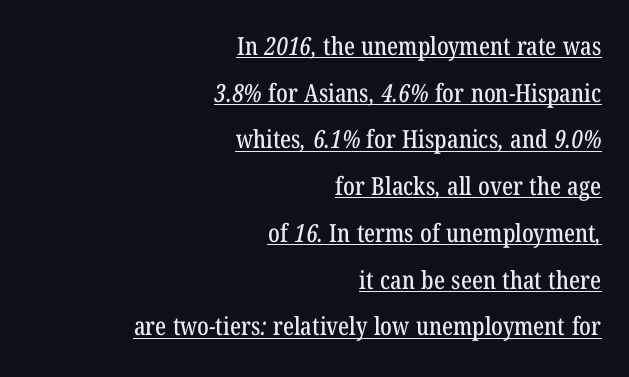
Q: Is the text underlined? A: Yes.
Q: How is the paragraph aligned? A: Right-aligned.
Q: Is the spacing between letters normal or unusually wide? A: Normal.
